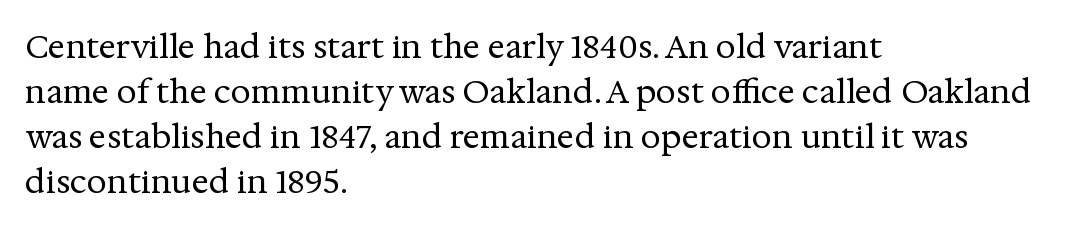
The typesetter chose a ragged-right arrangement here. Evenly set lines give the paragraph a standard silhouette. The type sits square on the baseline with zero lean. Characters follow at the spacing the type designer built in. The rendering uses natural spacing where letterforms have individual widths.
